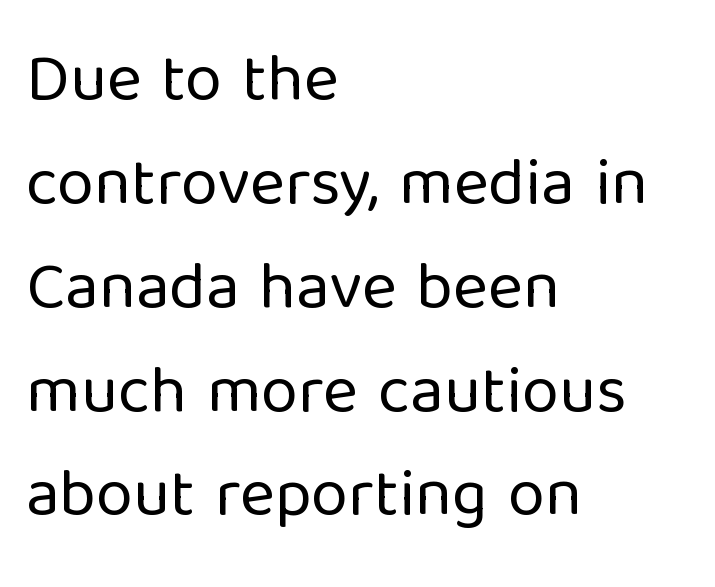
The image shows 67 px regular-weight sans-serif type, upright; set left-aligned, normal line spacing (1.55x), normal letter spacing, not underlined; low stroke contrast and a medium x-height.
